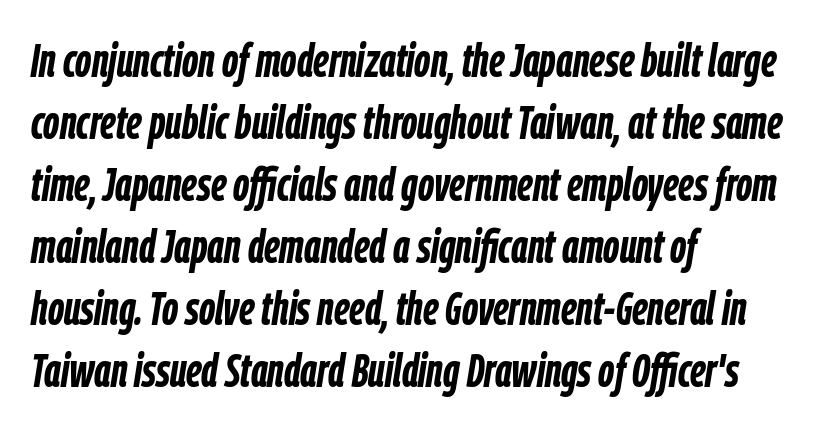
Is the type bold? Yes — the strokes are clearly thick and heavy. Each line starts at the same left margin while the right side varies. This rendering leaves character spacing at its baseline value. Proportional: the letters do not fall into vertical columns. Any mark beneath the type? The region is blank. The vertical gap from one line to the next is medium.
